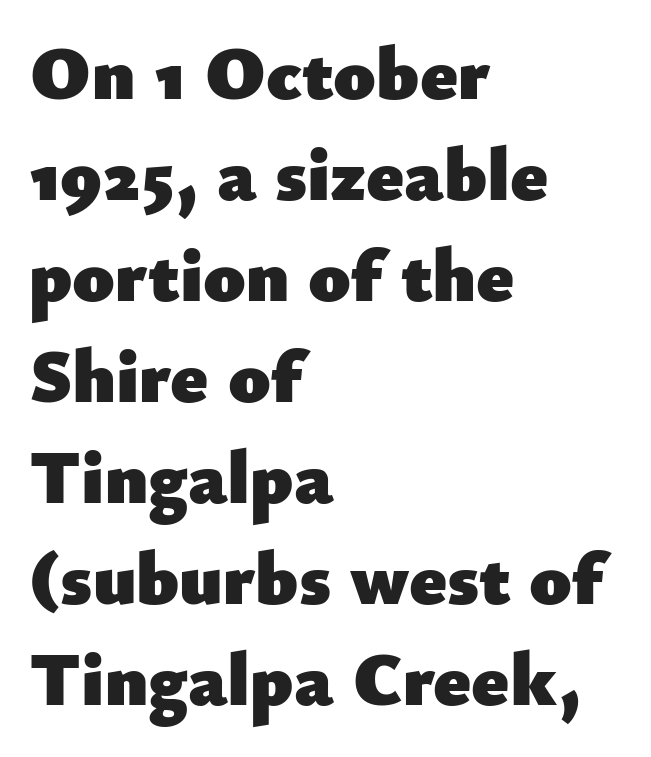
The rendering anchors every line to the left-hand side. Inter-character spacing is left at the font's built-in metrics. Observe the absence of serifs on each vertical stroke in this sample. Unmarked baselines from the first word to the last. A typesetter would call this leading conventional body-copy spacing. Students, this is bold: see how much ink each stroke carries.
